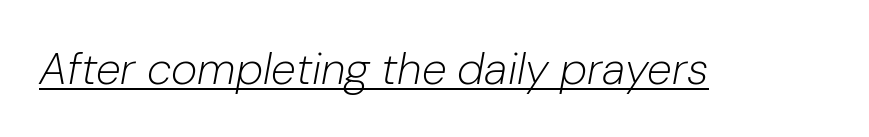
{"italic": "yes", "lean": "right", "slant_degrees": 10, "bold": "no", "weight": "light", "width": "normal", "stroke_contrast": "low", "x_height": "medium", "monospaced": "no", "underline": "yes", "letter_spacing": "normal", "letter_spacing_em": 0.0, "glyph_px": 45}
